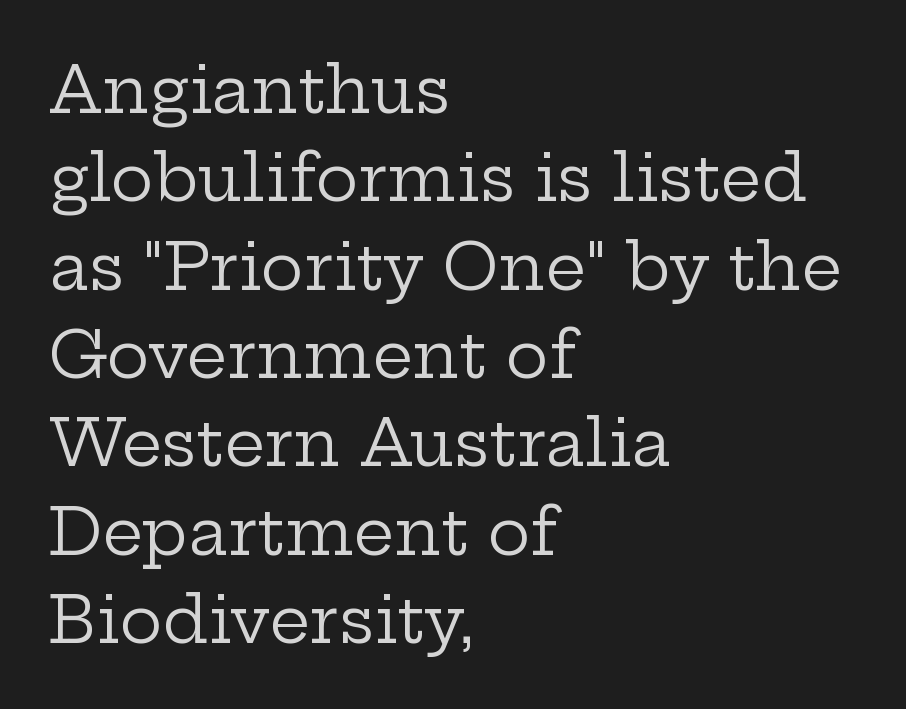
Character widths vary here, with narrow letters taking less room than wide ones. Is the type heavy? It reads as light-to-regular instead. Vertical strokes here are truly vertical. Letters rest on an invisible, unmarked baseline.
